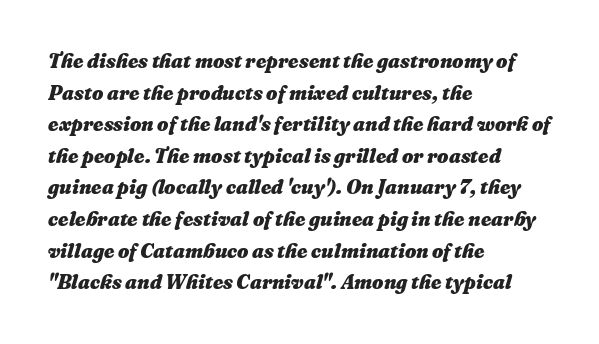
Q: Is the text bold? A: Yes.
Q: Is the text italic (slanted)? A: Yes, it leans right by about 16 degrees.
Q: Is the text underlined? A: No.
Q: How is the paragraph aligned? A: Left-aligned.
Q: Is the spacing between letters normal or unusually wide? A: Normal.
Q: Is the spacing between lines tight, normal or loose? A: Normal.
